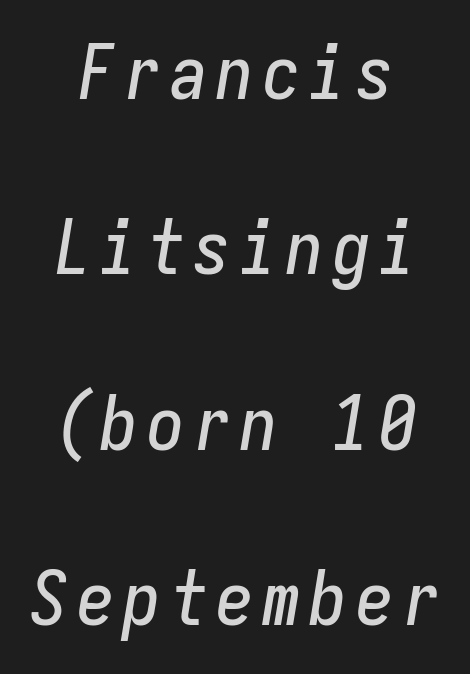
The image shows 75 px condensed type, italic (leaning right), monospaced; set loose line spacing (2.34x), not underlined; low stroke contrast and a medium x-height.
